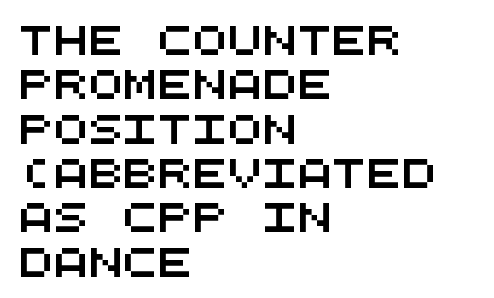
{"serif": "no", "width": "wide", "stroke_contrast": "medium", "x_height": "large", "monospaced": "yes", "underline": "no", "align": "left", "line_spacing": "normal", "line_spacing_ratio": 1.53, "letter_spacing": "normal", "letter_spacing_em": 0.0, "glyph_px": 29}
